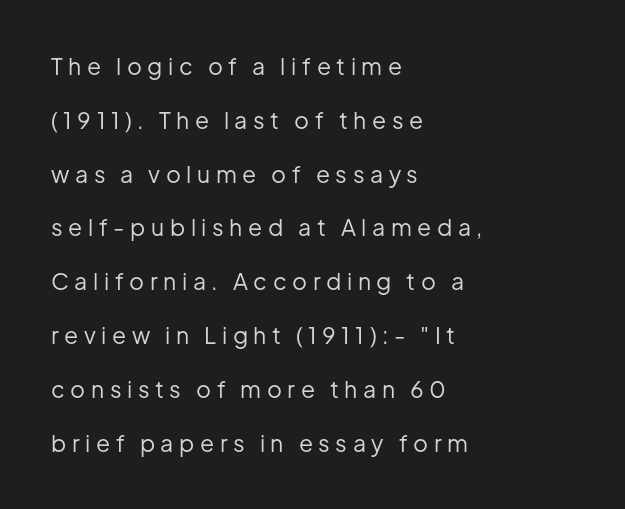
{"italic": "no", "bold": "no", "underline": "no", "align": "left", "line_spacing": "loose", "line_spacing_ratio": 2.34, "letter_spacing": "wide", "letter_spacing_em": 0.24, "glyph_px": 23}
